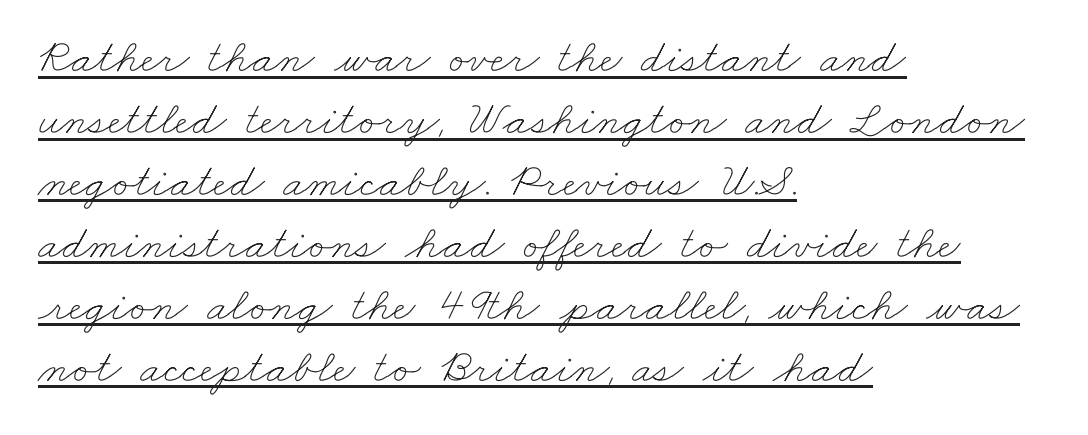
Q: Is the text bold? A: No.
Q: Is the text underlined? A: Yes.
Q: How is the paragraph aligned? A: Left-aligned.
Q: Is the spacing between letters normal or unusually wide? A: Normal.
Q: Is the spacing between lines tight, normal or loose? A: Normal.
Q: Width (condensed, normal, or wide)? A: Wide.
Q: Stroke contrast? A: Low.
Q: x-height? A: Small.
Q: Monospaced? A: No.
